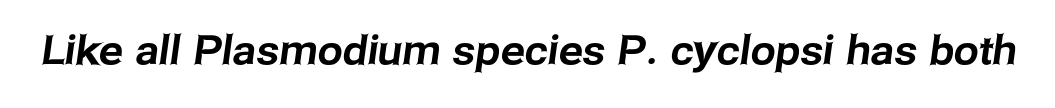
The face used here is proportionally spaced, like ordinary book or web type. The letters carry no serifs — their stems end cleanly without finishing strokes. Each row of text sits above clean, open space. The tracking reads as untouched default to a designer's eye.
